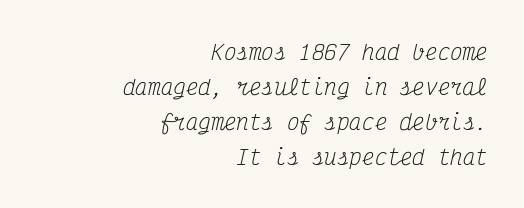
Q: Is the text bold? A: No.
Q: Is the text italic (slanted)? A: Yes, it leans right by about 12 degrees.
Q: Is the text underlined? A: No.
Q: How is the paragraph aligned? A: Right-aligned.
Q: Is the spacing between letters normal or unusually wide? A: Normal.
Q: Is the spacing between lines tight, normal or loose? A: Normal.
